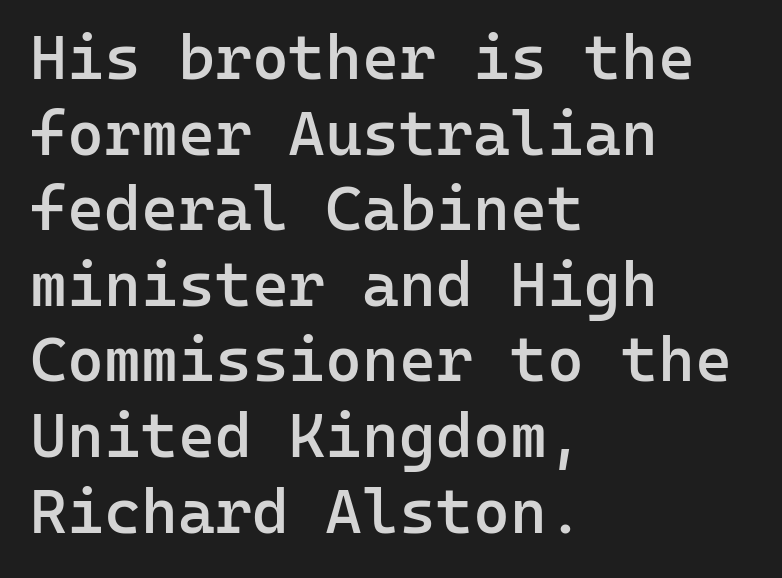
Q: Is the text bold? A: Semi-bold.
Q: Is the text italic (slanted)? A: No, it is upright.
Q: Is the typeface a serif or a sans-serif typeface? A: Sans-serif.
Q: Is the text underlined? A: No.
Q: How is the paragraph aligned? A: Left-aligned.
Q: Is the spacing between letters normal or unusually wide? A: Normal.
Q: Width (condensed, normal, or wide)? A: Normal.
Q: Stroke contrast? A: Low.
Q: x-height? A: Medium.
Q: Monospaced? A: Yes.
